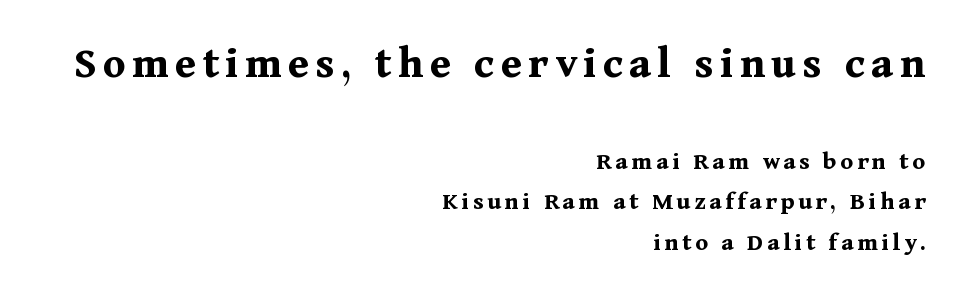
The image shows 46 px bold serif type, upright; set right-aligned, normal line spacing (1.55x), not underlined; the first (top) block is 1.77x larger; medium stroke contrast and a medium x-height.
